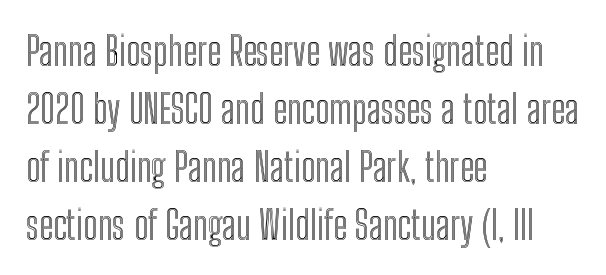
The rows are spaced the way most documents space them. You could call the tracking neutral — neither tight nor loose. The lettering holds an erect, upright posture throughout. Nobody drew a line under any word here. Line starts are locked; line ends wander. Varying glyph widths throughout — classic text-font behaviour.
